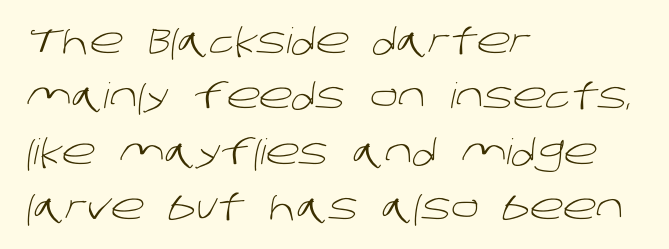
The image shows 35 px light sans-serif type; set left-aligned, normal line spacing (1.58x), normal letter spacing, not underlined; low stroke contrast and a large x-height.
